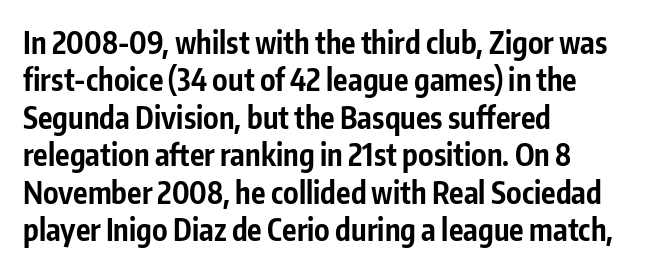
The image shows 30 px bold, condensed sans-serif type, upright; set left-aligned, normal line spacing (1.25x), normal letter spacing, not underlined; low stroke contrast and a medium x-height.
